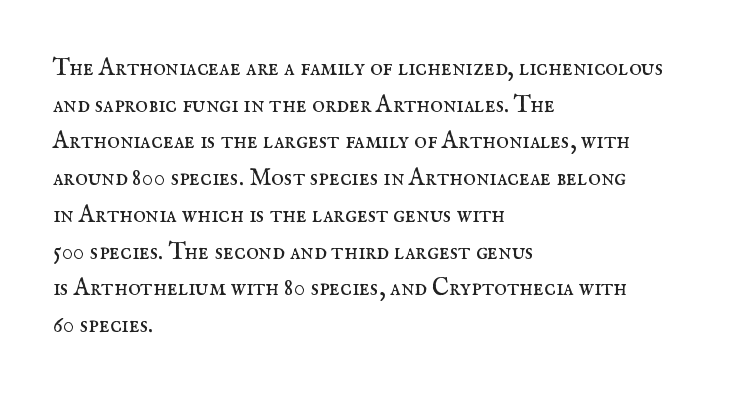
The image shows 24 px text type, upright; set left-aligned, normal line spacing (1.53x), normal letter spacing, not underlined.
